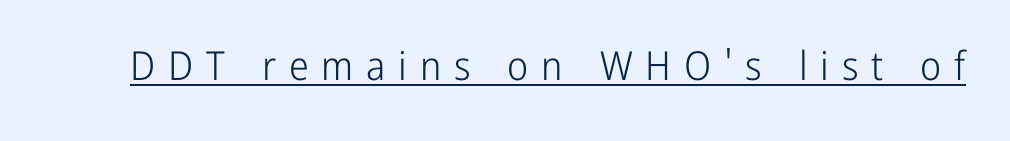
{"serif": "no", "italic": "no", "bold": "no", "weight": "light", "width": "condensed", "stroke_contrast": "low", "x_height": "medium", "monospaced": "no", "underline": "yes", "letter_spacing": "wide", "letter_spacing_em": 0.32, "glyph_px": 40}
